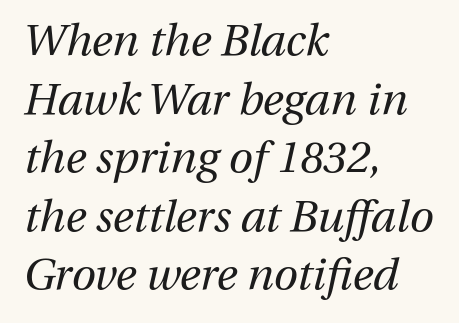
Q: Is the text bold? A: No.
Q: Is the text italic (slanted)? A: Yes, it leans right by about 13 degrees.
Q: Is the text underlined? A: No.
Q: How is the paragraph aligned? A: Left-aligned.
Q: Is the spacing between letters normal or unusually wide? A: Normal.
Q: Is the spacing between lines tight, normal or loose? A: Normal.
Q: Width (condensed, normal, or wide)? A: Normal.
Q: Stroke contrast? A: Medium.
Q: x-height? A: Medium.
Q: Monospaced? A: No.
